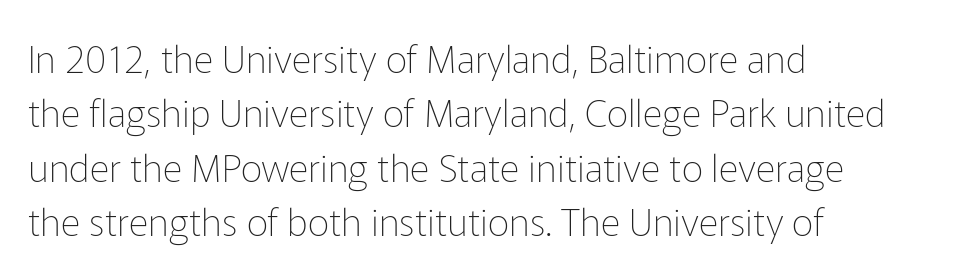
A typesetter would call this zero additional tracking. Compared with typical paragraphs, the rows here are spaced about the same. The font family rendered here belongs to the sans-serif group. The face used here is proportionally spaced, like ordinary book or web type. The specimen omits any rule beneath the text block's lines. You can tell it's not italic because the verticals are truly vertical.
